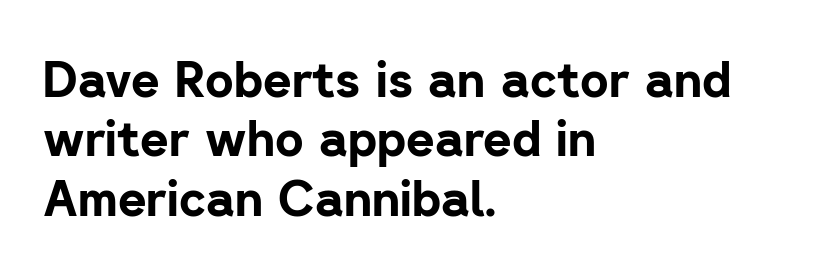
Q: Is the text bold? A: Yes.
Q: Is the text italic (slanted)? A: No, it is upright.
Q: Is the typeface a serif or a sans-serif typeface? A: Sans-serif.
Q: Is the text underlined? A: No.
Q: How is the paragraph aligned? A: Left-aligned.
Q: Is the spacing between letters normal or unusually wide? A: Normal.
Q: Width (condensed, normal, or wide)? A: Normal.
Q: Stroke contrast? A: Low.
Q: x-height? A: Medium.
Q: Monospaced? A: No.
